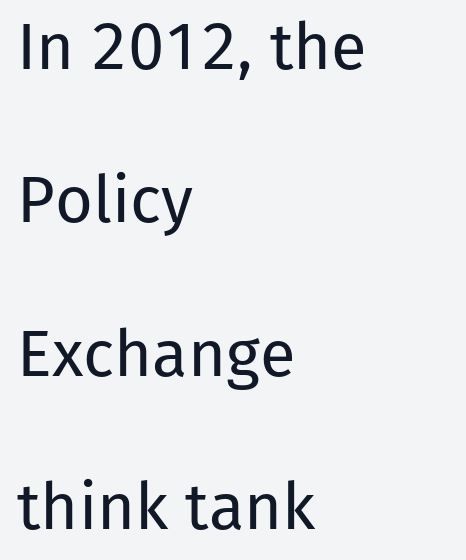
{"serif": "no", "italic": "no", "bold": "no", "weight": "regular", "width": "normal", "stroke_contrast": "low", "x_height": "medium", "monospaced": "no", "underline": "no", "align": "left", "line_spacing": "loose", "line_spacing_ratio": 2.36, "letter_spacing": "normal", "letter_spacing_em": 0.0, "glyph_px": 65}
